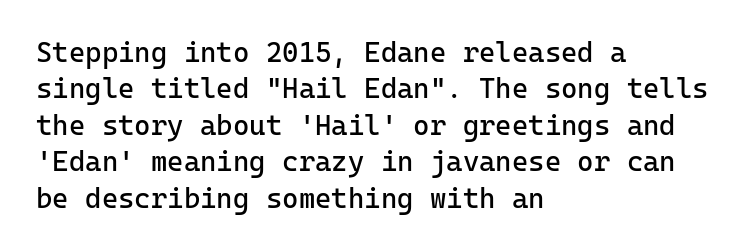
The image shows 28 px regular-weight sans-serif type, upright, monospaced; set left-aligned, normal line spacing (1.3x), normal letter spacing, not underlined; low stroke contrast and a medium x-height.
